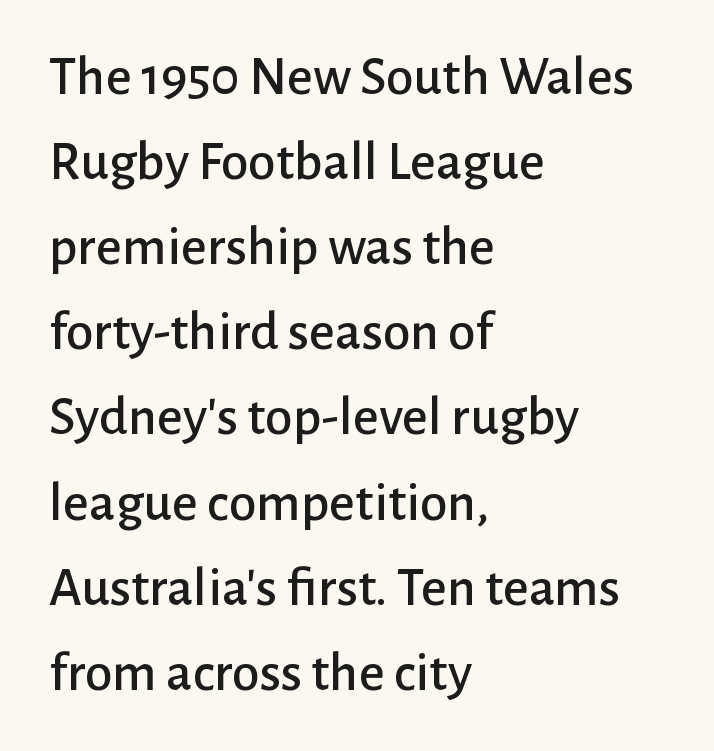
The image shows 56 px sans-serif type, upright; set left-aligned, normal line spacing (1.52x), normal letter spacing, not underlined; low stroke contrast and a medium x-height.
